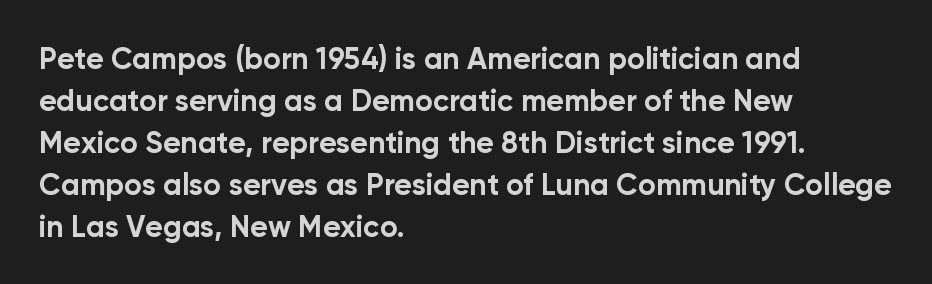
Q: Is the text bold? A: Yes.
Q: Is the text italic (slanted)? A: No, it is upright.
Q: Is the typeface a serif or a sans-serif typeface? A: Sans-serif.
Q: Is the text underlined? A: No.
Q: How is the paragraph aligned? A: Left-aligned.
Q: Is the spacing between letters normal or unusually wide? A: Normal.
Q: Is the spacing between lines tight, normal or loose? A: Normal.
Q: Width (condensed, normal, or wide)? A: Normal.
Q: Stroke contrast? A: Low.
Q: x-height? A: Medium.
Q: Monospaced? A: No.
